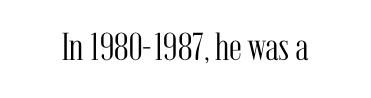
Q: Is the text bold? A: No.
Q: Is the text italic (slanted)? A: No, it is upright.
Q: Is the typeface a serif or a sans-serif typeface? A: Serif.
Q: Is the text underlined? A: No.
Q: Is the spacing between letters normal or unusually wide? A: Normal.
Q: Width (condensed, normal, or wide)? A: Condensed.
Q: Stroke contrast? A: Medium.
Q: x-height? A: Medium.
Q: Monospaced? A: No.
